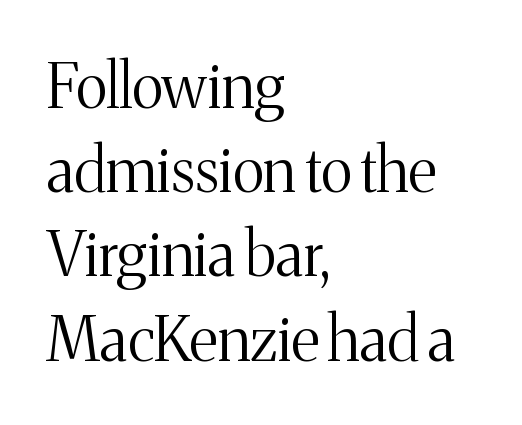
{"serif": "yes", "italic": "no", "bold": "no", "weight": "light", "width": "normal", "stroke_contrast": "medium", "x_height": "medium", "monospaced": "no", "underline": "no", "align": "left", "line_spacing": "normal", "line_spacing_ratio": 1.38, "letter_spacing": "normal", "letter_spacing_em": 0.0, "glyph_px": 61}
